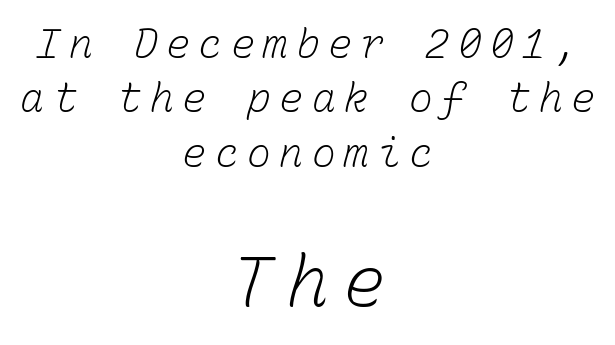
Q: Is the text bold? A: No.
Q: Is the text underlined? A: No.
Q: How is the paragraph aligned? A: Centered.
Q: Is the spacing between letters normal or unusually wide? A: Unusually wide.
Q: Is the spacing between lines tight, normal or loose? A: Normal.
Q: Which block of text is set in a larger size, the first (top) or the second (bottom)? A: The second (bottom) one.
Q: Width (condensed, normal, or wide)? A: Normal.
Q: Stroke contrast? A: Low.
Q: x-height? A: Medium.
Q: Monospaced? A: Yes.
